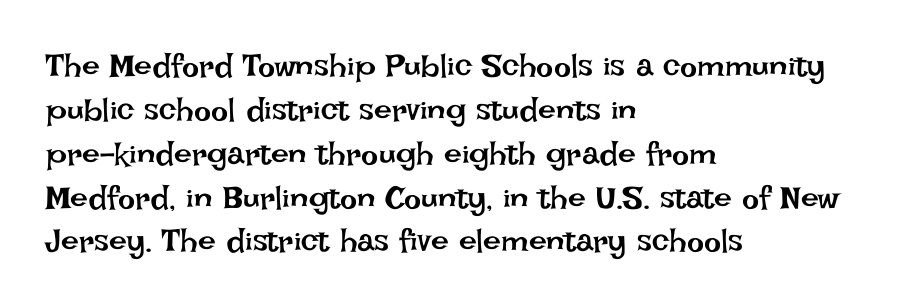
Q: Is the text bold? A: No.
Q: Is the text italic (slanted)? A: No, it is upright.
Q: Is the text underlined? A: No.
Q: How is the paragraph aligned? A: Left-aligned.
Q: Is the spacing between letters normal or unusually wide? A: Normal.
Q: Is the spacing between lines tight, normal or loose? A: Normal.
Q: Width (condensed, normal, or wide)? A: Normal.
Q: Stroke contrast? A: Low.
Q: x-height? A: Large.
Q: Monospaced? A: No.
